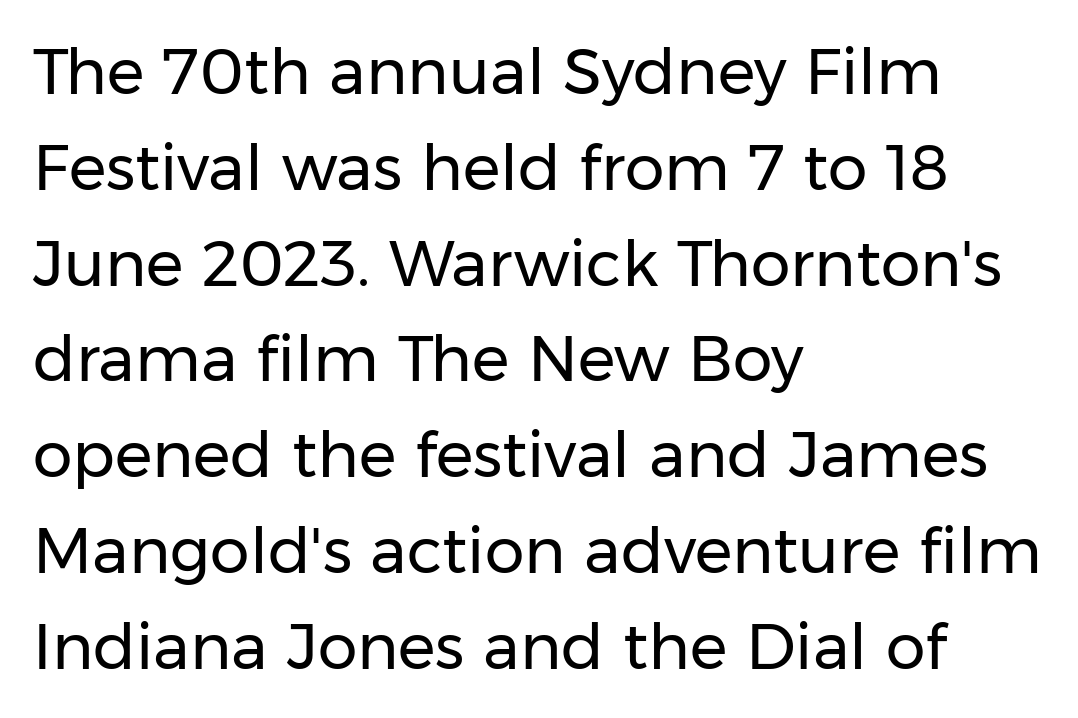
The image shows 63 px regular-weight sans-serif type, upright; set left-aligned, normal line spacing (1.52x), normal letter spacing, not underlined; low stroke contrast and a medium x-height.
